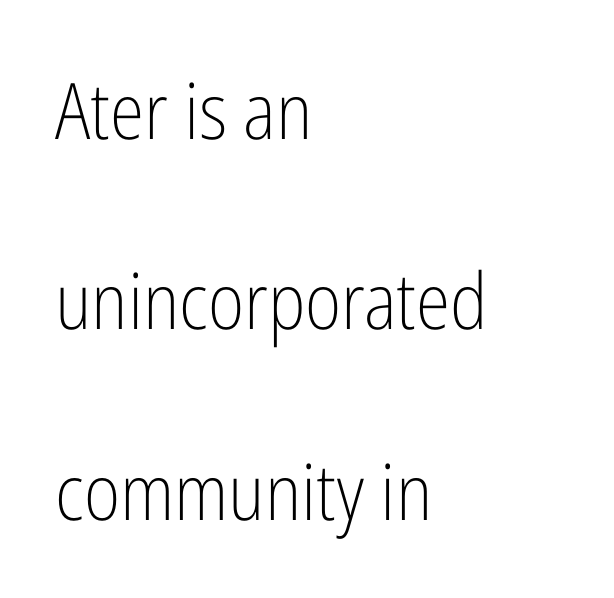
{"serif": "no", "italic": "no", "bold": "no", "weight": "light", "width": "condensed", "stroke_contrast": "low", "x_height": "medium", "monospaced": "no", "underline": "no", "align": "left", "line_spacing": "loose", "line_spacing_ratio": 2.44, "letter_spacing": "normal", "letter_spacing_em": 0.0, "glyph_px": 78}
